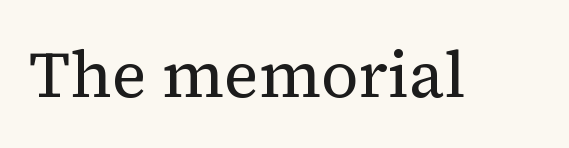
{"serif": "yes", "italic": "no", "bold": "no", "weight": "regular", "width": "normal", "stroke_contrast": "medium", "x_height": "medium", "monospaced": "no", "underline": "no", "letter_spacing": "normal", "letter_spacing_em": 0.0, "glyph_px": 65}
